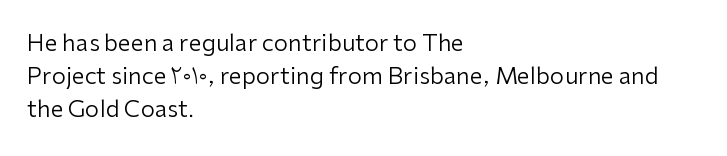
Q: Is the text bold? A: No.
Q: Is the text italic (slanted)? A: No, it is upright.
Q: Is the text underlined? A: No.
Q: How is the paragraph aligned? A: Left-aligned.
Q: Is the spacing between letters normal or unusually wide? A: Normal.
Q: Is the spacing between lines tight, normal or loose? A: Normal.
